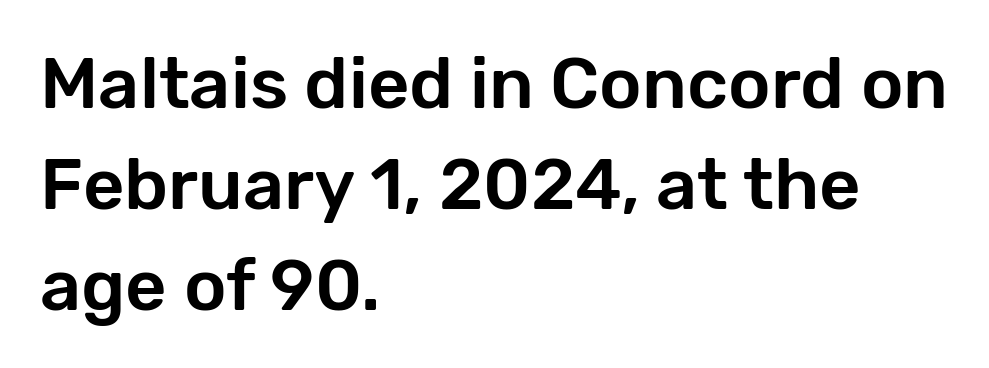
{"serif": "no", "italic": "no", "width": "normal", "stroke_contrast": "low", "x_height": "medium", "monospaced": "no", "underline": "no", "align": "left", "line_spacing": "normal", "line_spacing_ratio": 1.4, "letter_spacing": "normal", "letter_spacing_em": 0.0, "glyph_px": 72}
